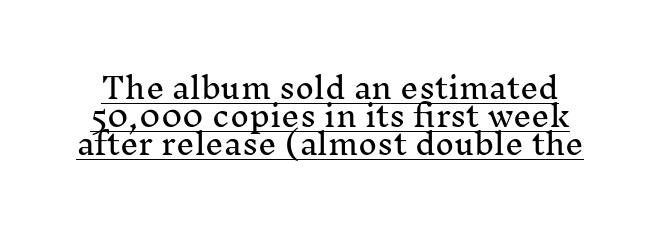
The image shows 29 px serif type, upright; set tight line spacing (0.97x), normal letter spacing, underlined; medium stroke contrast and a medium x-height.
